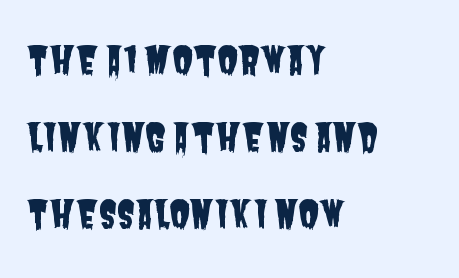
Q: Is the typeface a serif or a sans-serif typeface? A: Sans-serif.
Q: Is the text underlined? A: No.
Q: How is the paragraph aligned? A: Left-aligned.
Q: Is the spacing between letters normal or unusually wide? A: Normal.
Q: Is the spacing between lines tight, normal or loose? A: Loose.
Q: Width (condensed, normal, or wide)? A: Condensed.
Q: Stroke contrast? A: Low.
Q: x-height? A: Large.
Q: Monospaced? A: No.
